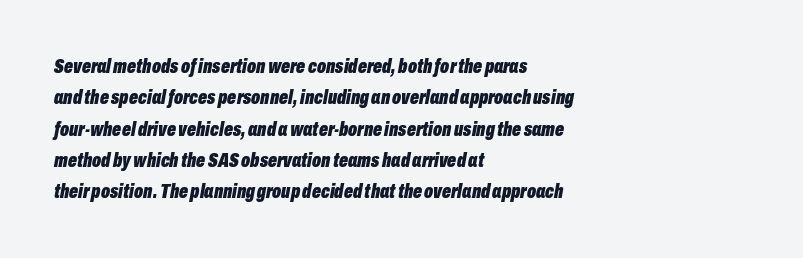
Q: Is the text bold? A: Yes.
Q: Is the text italic (slanted)? A: Yes, it leans right by about 10 degrees.
Q: Is the text underlined? A: No.
Q: How is the paragraph aligned? A: Left-aligned.
Q: Is the spacing between letters normal or unusually wide? A: Normal.
Q: Is the spacing between lines tight, normal or loose? A: Normal.
